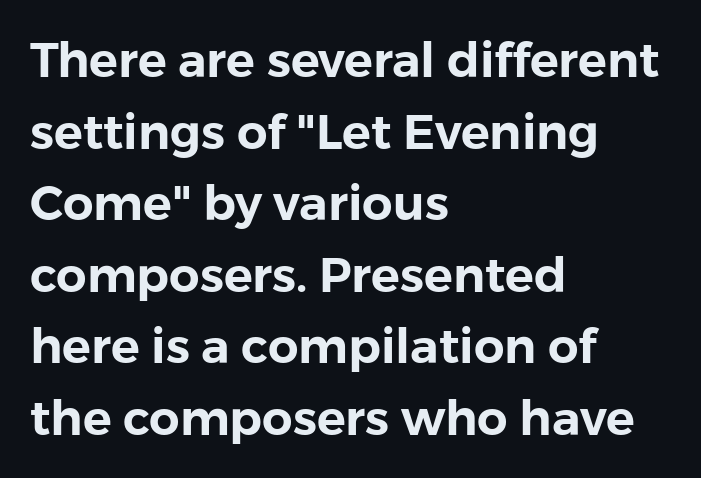
Q: Is the text italic (slanted)? A: No, it is upright.
Q: Is the typeface a serif or a sans-serif typeface? A: Sans-serif.
Q: Is the text underlined? A: No.
Q: How is the paragraph aligned? A: Left-aligned.
Q: Is the spacing between letters normal or unusually wide? A: Normal.
Q: Is the spacing between lines tight, normal or loose? A: Normal.
Q: Width (condensed, normal, or wide)? A: Normal.
Q: Stroke contrast? A: Low.
Q: x-height? A: Medium.
Q: Monospaced? A: No.
